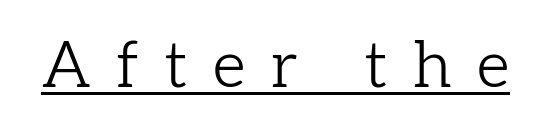
The image shows 64 px light serif type, upright; set unusually wide letter spacing (+0.4 em), underlined; low stroke contrast and a medium x-height.
